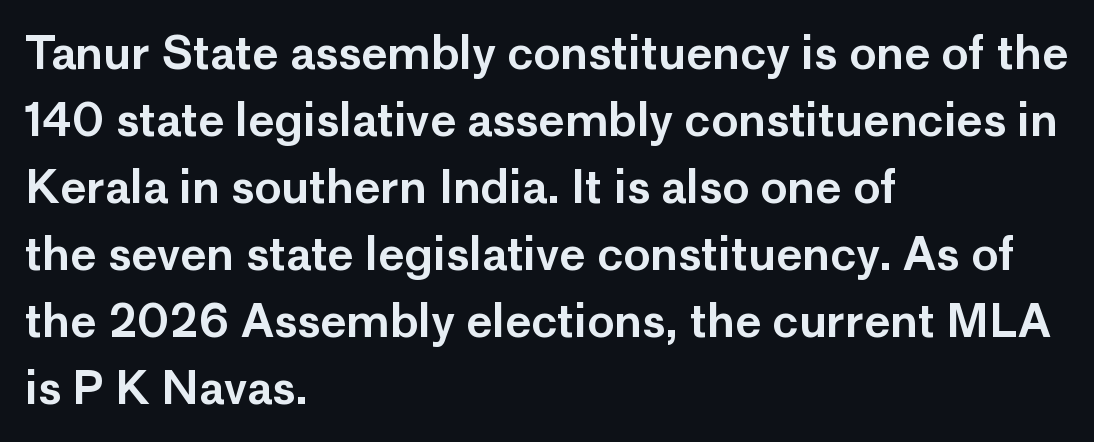
{"serif": "no", "italic": "no", "width": "normal", "stroke_contrast": "low", "x_height": "medium", "monospaced": "no", "underline": "no", "align": "left", "line_spacing": "normal", "line_spacing_ratio": 1.49, "letter_spacing": "normal", "letter_spacing_em": 0.0, "glyph_px": 45}
